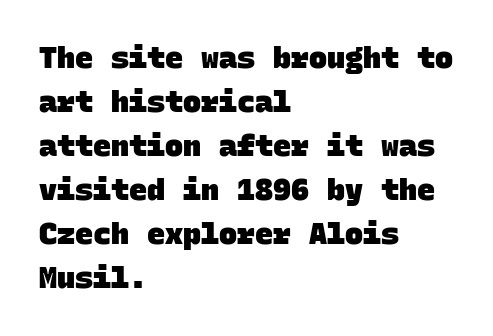
Q: Is the text bold? A: Yes.
Q: Is the typeface a serif or a sans-serif typeface? A: Sans-serif.
Q: Is the text underlined? A: No.
Q: How is the paragraph aligned? A: Left-aligned.
Q: Is the spacing between letters normal or unusually wide? A: Normal.
Q: Is the spacing between lines tight, normal or loose? A: Normal.
Q: Width (condensed, normal, or wide)? A: Normal.
Q: Stroke contrast? A: Low.
Q: x-height? A: Large.
Q: Monospaced? A: Yes.
